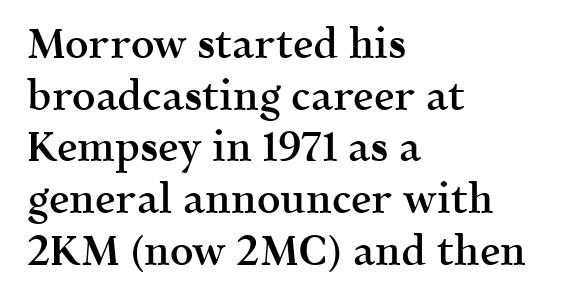
Q: Is the text bold? A: Semi-bold.
Q: Is the text italic (slanted)? A: No, it is upright.
Q: Is the typeface a serif or a sans-serif typeface? A: Serif.
Q: Is the text underlined? A: No.
Q: How is the paragraph aligned? A: Left-aligned.
Q: Is the spacing between letters normal or unusually wide? A: Normal.
Q: Is the spacing between lines tight, normal or loose? A: Normal.
Q: Width (condensed, normal, or wide)? A: Normal.
Q: x-height? A: Medium.
Q: Monospaced? A: No.
